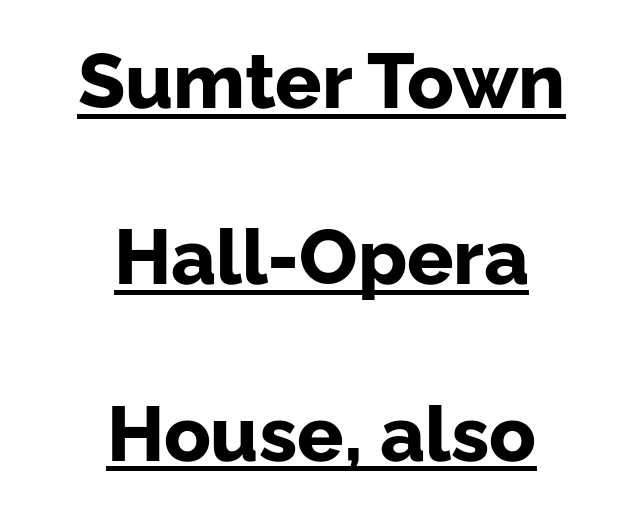
The image shows 77 px bold sans-serif type, upright; set centered, loose line spacing (2.29x), normal letter spacing, underlined; low stroke contrast and a medium x-height.
